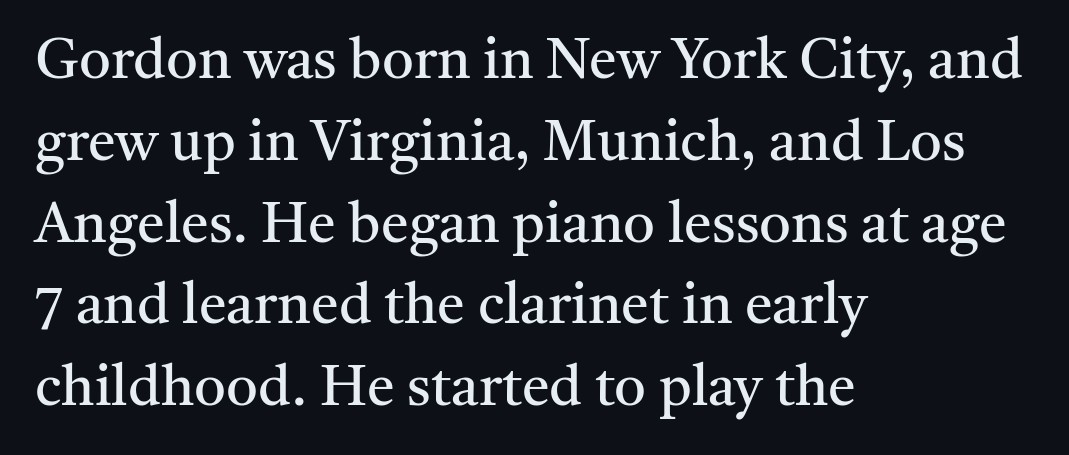
{"serif": "yes", "italic": "no", "bold": "no", "weight": "regular", "width": "normal", "stroke_contrast": "medium", "x_height": "medium", "monospaced": "no", "underline": "no", "align": "left", "line_spacing": "normal", "line_spacing_ratio": 1.46, "letter_spacing": "normal", "letter_spacing_em": 0.0, "glyph_px": 56}
